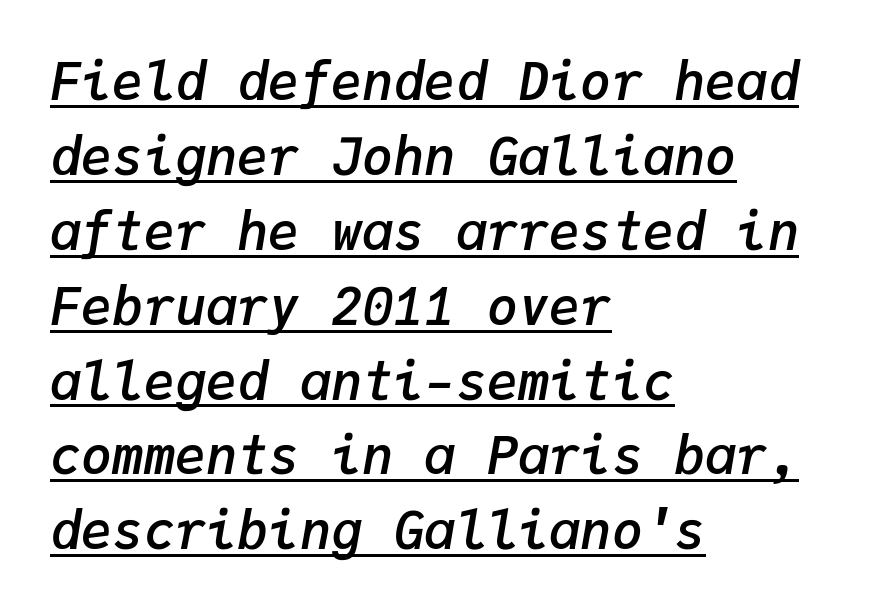
{"italic": "yes", "lean": "right", "slant_degrees": 9, "bold": "semi", "weight": "semibold", "width": "normal", "stroke_contrast": "low", "x_height": "medium", "monospaced": "yes", "underline": "yes", "align": "left", "line_spacing": "normal", "line_spacing_ratio": 1.44, "letter_spacing": "normal", "letter_spacing_em": 0.0, "glyph_px": 52}
